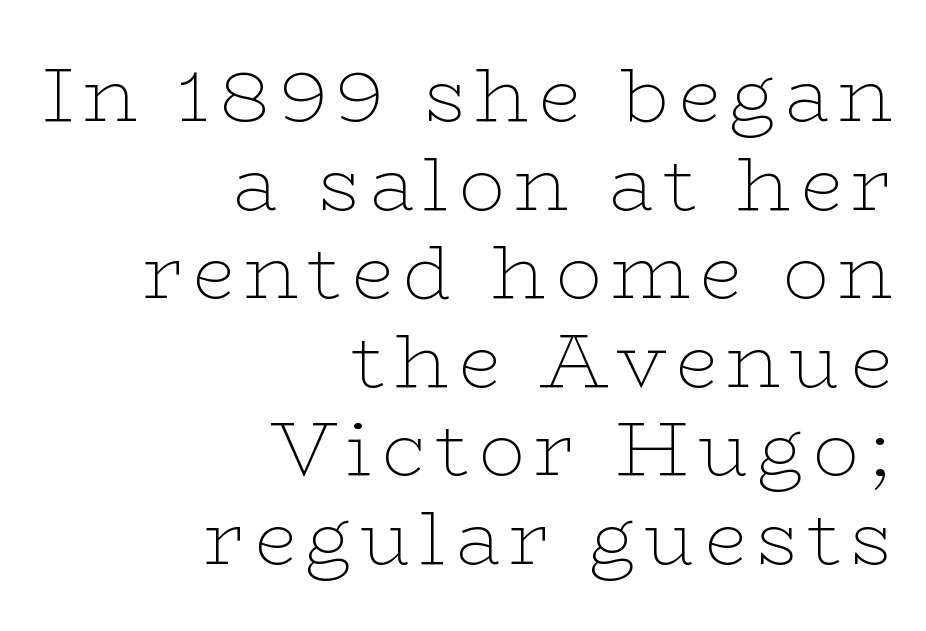
{"serif": "yes", "italic": "no", "bold": "no", "weight": "thin", "width": "wide", "stroke_contrast": "low", "x_height": "medium", "monospaced": "no", "underline": "no", "align": "right", "line_spacing": "tight", "line_spacing_ratio": 1.15, "glyph_px": 77}
